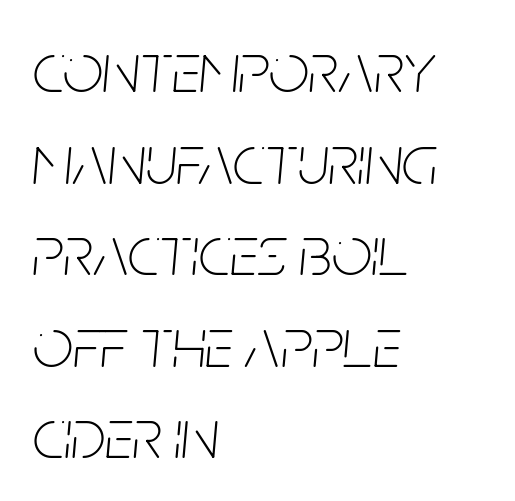
Q: Is the text bold? A: No.
Q: Is the text italic (slanted)? A: Yes, it leans right by about 5 degrees.
Q: Is the text underlined? A: No.
Q: How is the paragraph aligned? A: Left-aligned.
Q: Is the spacing between letters normal or unusually wide? A: Normal.
Q: Is the spacing between lines tight, normal or loose? A: Normal.
Q: Width (condensed, normal, or wide)? A: Condensed.
Q: Stroke contrast? A: Low.
Q: x-height? A: Large.
Q: Monospaced? A: No.
